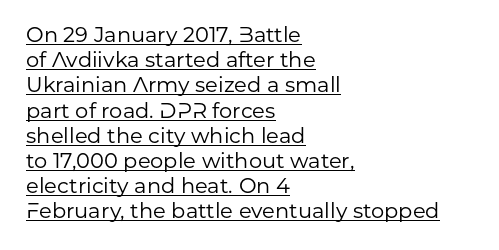
{"italic": "no", "bold": "no", "underline": "yes", "align": "left", "line_spacing_ratio": 1.2, "letter_spacing": "normal", "letter_spacing_em": 0.0, "glyph_px": 21}
